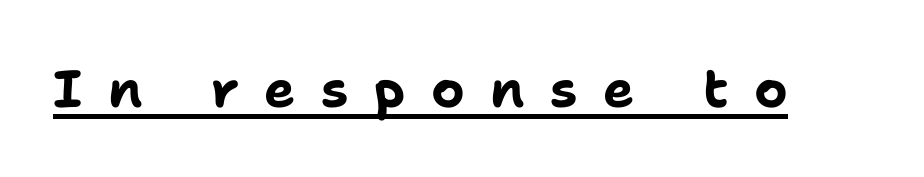
{"serif": "no", "italic": "no", "bold": "yes", "weight": "bold", "width": "normal", "stroke_contrast": "low", "x_height": "medium", "monospaced": "no", "underline": "yes", "letter_spacing": "wide", "letter_spacing_em": 0.49, "glyph_px": 52}
